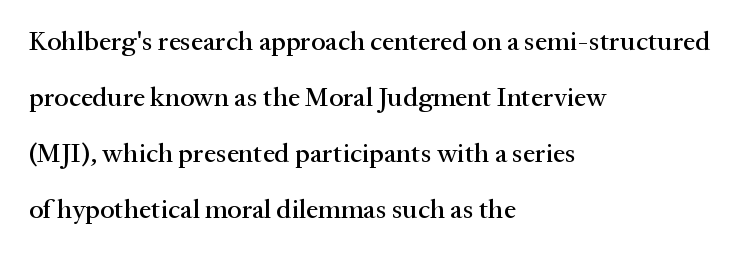
Q: Is the text italic (slanted)? A: No, it is upright.
Q: Is the text underlined? A: No.
Q: How is the paragraph aligned? A: Left-aligned.
Q: Is the spacing between letters normal or unusually wide? A: Normal.
Q: Is the spacing between lines tight, normal or loose? A: Loose.
